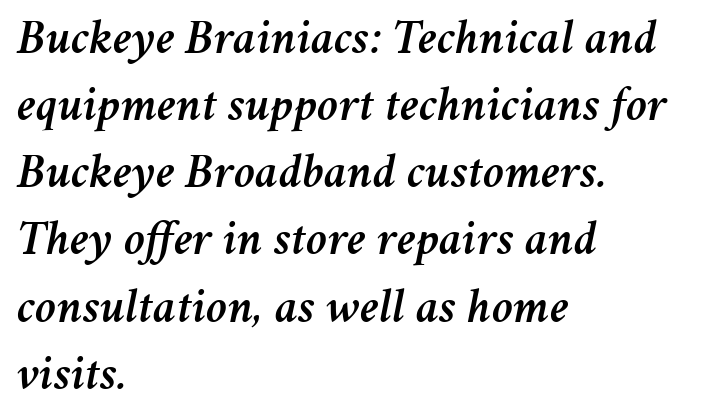
{"italic": "yes", "lean": "right", "slant_degrees": 11, "width": "normal", "stroke_contrast": "medium", "x_height": "medium", "monospaced": "no", "underline": "no", "align": "left", "line_spacing": "normal", "line_spacing_ratio": 1.37, "letter_spacing": "normal", "letter_spacing_em": 0.0, "glyph_px": 49}
